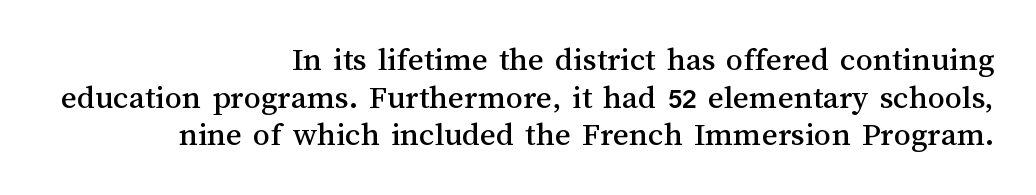
The image shows 34 px text type, upright; set right-aligned, tight line spacing (1.11x), normal letter spacing, not underlined; medium stroke contrast and a medium x-height.
